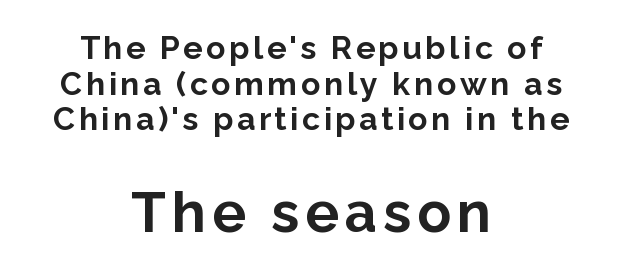
{"serif": "no", "italic": "no", "bold": "yes", "weight": "bold", "width": "normal", "stroke_contrast": "low", "x_height": "medium", "monospaced": "no", "underline": "no", "align": "center", "line_spacing": "tight", "line_spacing_ratio": 1.11, "larger_block": "second", "size_ratio": 1.75, "glyph_px": 56}
